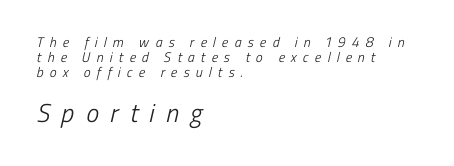
The image shows 26 px text type; set left-aligned, tight line spacing (1.08x), unusually wide letter spacing (+0.44 em), not underlined; the second (bottom) block is 1.86x larger.
